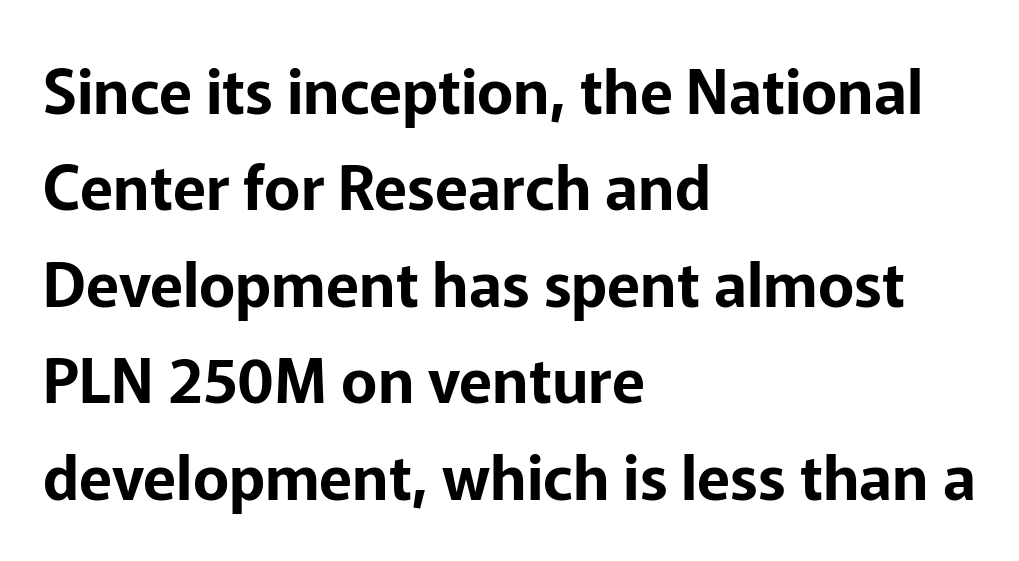
The image shows 61 px sans-serif type, upright; set left-aligned, normal line spacing (1.58x), normal letter spacing, not underlined; low stroke contrast and a medium x-height.
